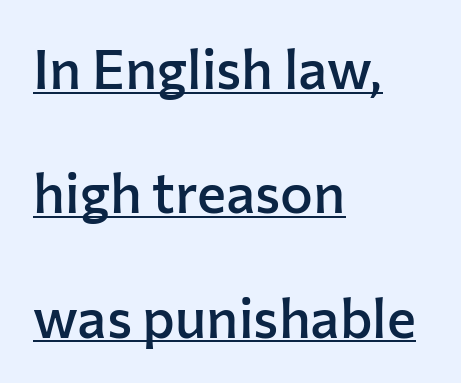
{"serif": "no", "italic": "no", "bold": "semi", "weight": "semibold", "width": "normal", "stroke_contrast": "low", "x_height": "medium", "monospaced": "no", "underline": "yes", "align": "left", "line_spacing": "loose", "line_spacing_ratio": 2.26, "letter_spacing": "normal", "letter_spacing_em": 0.0, "glyph_px": 55}
